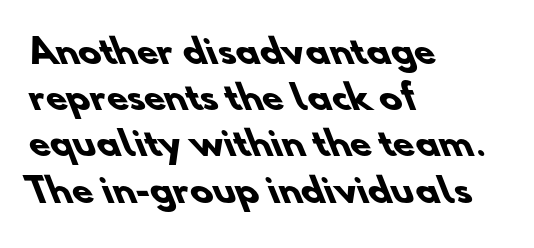
{"serif": "no", "bold": "yes", "weight": "heavy", "width": "normal", "stroke_contrast": "low", "x_height": "small", "monospaced": "no", "underline": "no", "align": "left", "line_spacing": "normal", "line_spacing_ratio": 1.36, "letter_spacing": "normal", "letter_spacing_em": 0.0, "glyph_px": 34}
